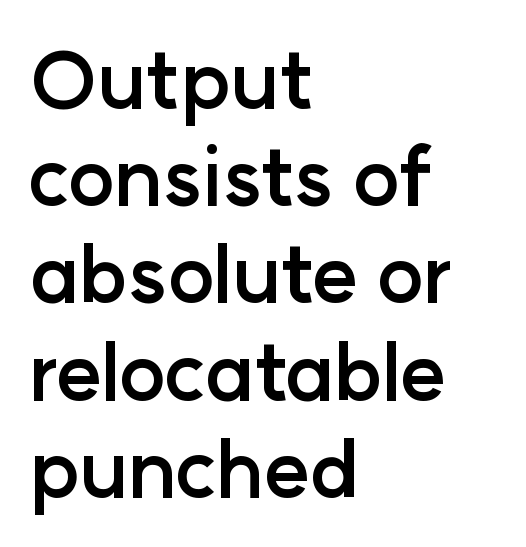
{"serif": "no", "italic": "no", "bold": "yes", "weight": "semibold", "width": "normal", "stroke_contrast": "low", "x_height": "medium", "monospaced": "no", "underline": "no", "align": "left", "line_spacing_ratio": 1.23, "letter_spacing": "normal", "letter_spacing_em": 0.0, "glyph_px": 79}
